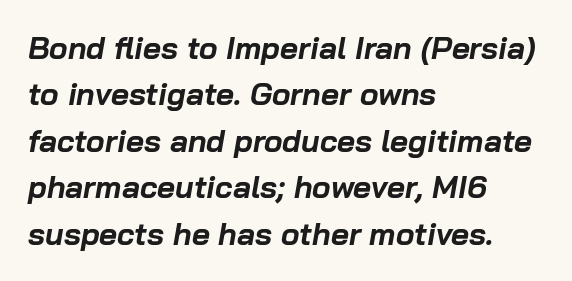
Q: Is the text bold? A: Yes.
Q: Is the text italic (slanted)? A: Yes, it leans right by about 10 degrees.
Q: Is the text underlined? A: No.
Q: How is the paragraph aligned? A: Left-aligned.
Q: Is the spacing between letters normal or unusually wide? A: Normal.
Q: Is the spacing between lines tight, normal or loose? A: Normal.
Q: Width (condensed, normal, or wide)? A: Normal.
Q: Stroke contrast? A: Low.
Q: x-height? A: Medium.
Q: Monospaced? A: No.
